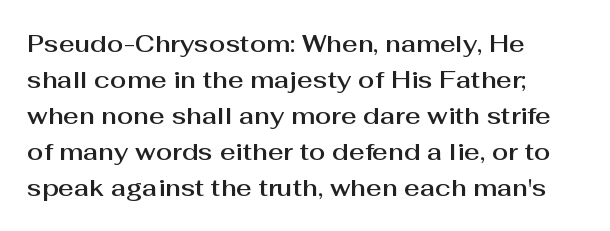
You can tell it's not italic because the verticals are truly vertical. Whoever set this chose a conventional vertical rhythm. The line texture is even and compact thanks to regular tracking. Each row of text sits above clean, open space.
